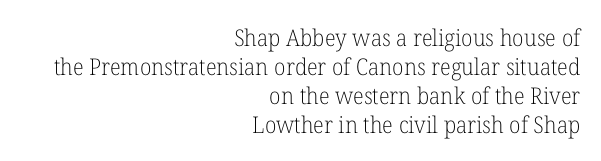
{"italic": "no", "bold": "no", "underline": "no", "align": "right", "line_spacing": "normal", "line_spacing_ratio": 1.26, "letter_spacing": "normal", "letter_spacing_em": 0.0, "glyph_px": 23}
